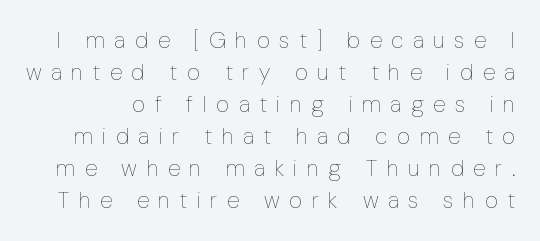
Q: Is the text bold? A: No.
Q: Is the text italic (slanted)? A: No, it is upright.
Q: Is the text underlined? A: No.
Q: Is the spacing between letters normal or unusually wide? A: Unusually wide.
Q: Is the spacing between lines tight, normal or loose? A: Normal.
